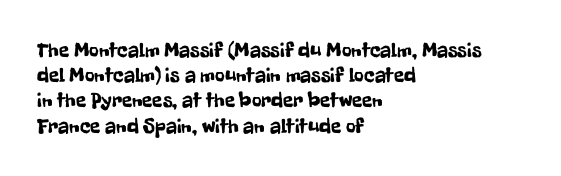
{"italic": "no", "underline": "no", "align": "left", "line_spacing_ratio": 1.2, "letter_spacing": "normal", "letter_spacing_em": 0.0, "glyph_px": 21}
